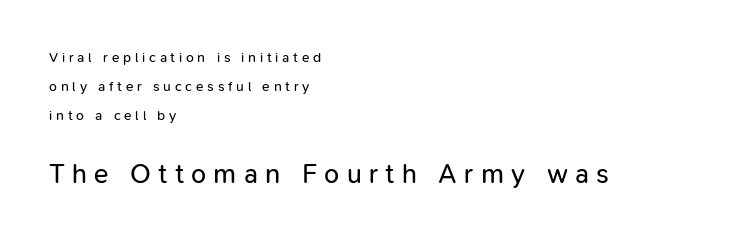
The image shows 27 px text type, upright; set left-aligned, loose line spacing (2.07x), unusually wide letter spacing (+0.27 em), not underlined; the second (bottom) block is 1.93x larger.
